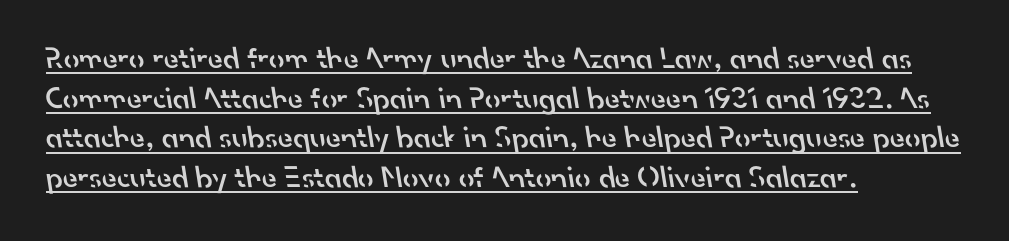
Q: Is the text bold? A: Semi-bold.
Q: Is the typeface a serif or a sans-serif typeface? A: Sans-serif.
Q: Is the text underlined? A: Yes.
Q: How is the paragraph aligned? A: Left-aligned.
Q: Is the spacing between letters normal or unusually wide? A: Normal.
Q: Is the spacing between lines tight, normal or loose? A: Normal.
Q: Width (condensed, normal, or wide)? A: Normal.
Q: Stroke contrast? A: Low.
Q: x-height? A: Small.
Q: Monospaced? A: No.
